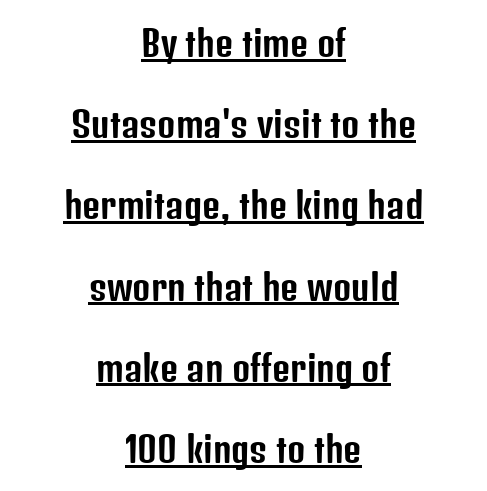
{"serif": "no", "italic": "no", "width": "condensed", "stroke_contrast": "low", "x_height": "medium", "monospaced": "no", "underline": "yes", "align": "center", "line_spacing": "loose", "line_spacing_ratio": 2.32, "letter_spacing": "normal", "letter_spacing_em": 0.0, "glyph_px": 35}
